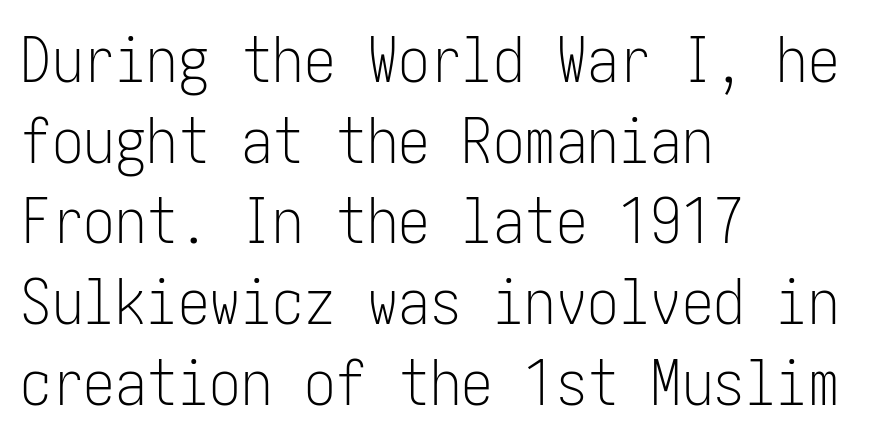
Q: Is the text bold? A: No.
Q: Is the text italic (slanted)? A: No, it is upright.
Q: Is the typeface a serif or a sans-serif typeface? A: Sans-serif.
Q: Is the text underlined? A: No.
Q: How is the paragraph aligned? A: Left-aligned.
Q: Is the spacing between letters normal or unusually wide? A: Normal.
Q: Is the spacing between lines tight, normal or loose? A: Normal.
Q: Width (condensed, normal, or wide)? A: Condensed.
Q: Stroke contrast? A: Low.
Q: x-height? A: Medium.
